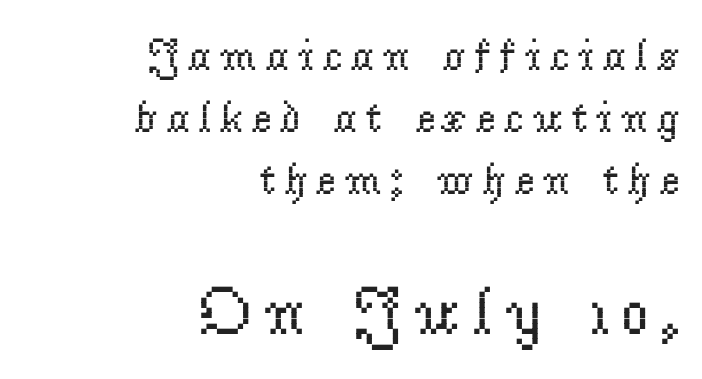
{"serif": "yes", "italic": "no", "bold": "no", "weight": "regular", "width": "normal", "stroke_contrast": "low", "x_height": "small", "monospaced": "no", "underline": "no", "align": "right", "line_spacing": "normal", "line_spacing_ratio": 1.38, "larger_block": "second", "size_ratio": 1.51, "glyph_px": 68}
